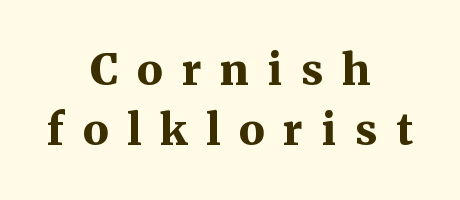
The vertical gap from one line to the next is medium. The setting favours the middle, as headings and verse often do. The letters stand straight up with perfectly vertical stems. Regarding serifs, this sample has them.
